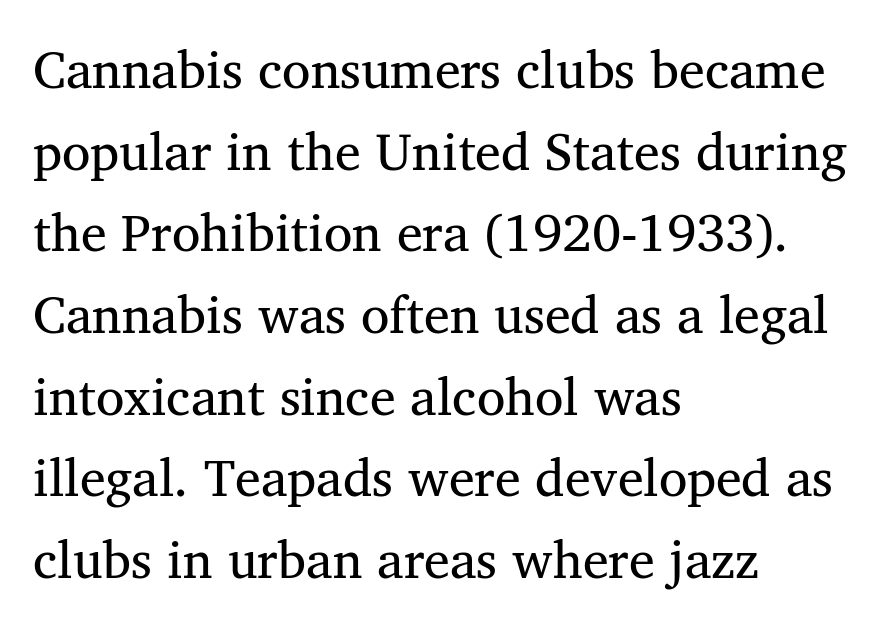
Q: Is the text bold? A: No.
Q: Is the text italic (slanted)? A: No, it is upright.
Q: Is the typeface a serif or a sans-serif typeface? A: Serif.
Q: Is the text underlined? A: No.
Q: How is the paragraph aligned? A: Left-aligned.
Q: Is the spacing between letters normal or unusually wide? A: Normal.
Q: Is the spacing between lines tight, normal or loose? A: Normal.
Q: Width (condensed, normal, or wide)? A: Normal.
Q: Stroke contrast? A: Medium.
Q: x-height? A: Medium.
Q: Monospaced? A: No.
